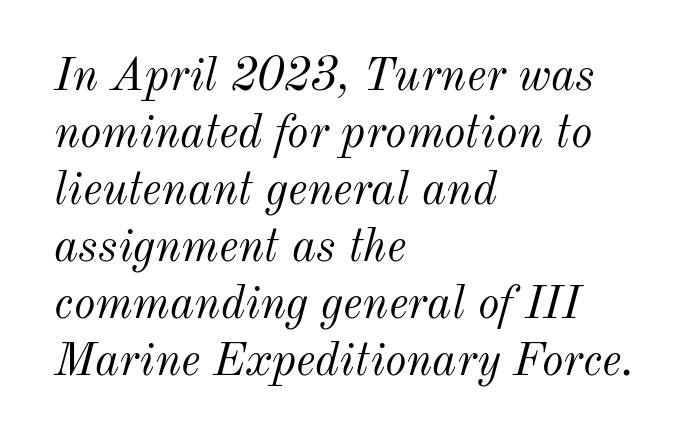
The image shows 46 px light type, italic (leaning right); set left-aligned, line spacing 1.24x, normal letter spacing, not underlined; medium stroke contrast and a small x-height.
